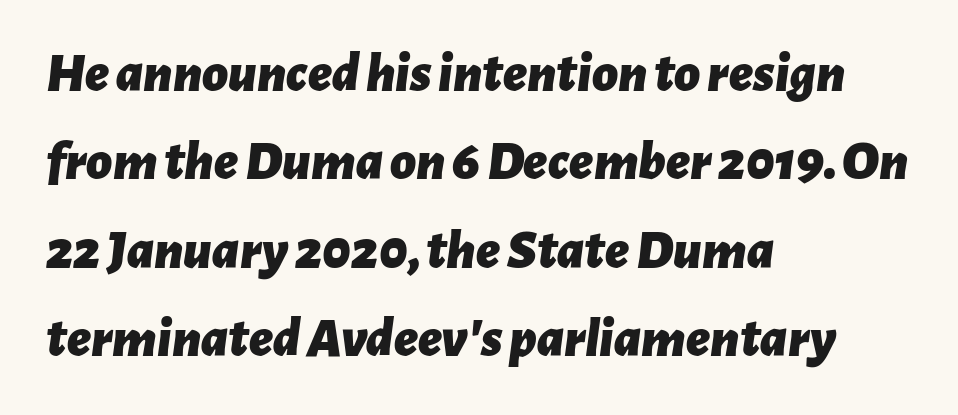
{"italic": "yes", "lean": "right", "slant_degrees": 7, "bold": "yes", "weight": "bold", "width": "normal", "stroke_contrast": "low", "x_height": "medium", "monospaced": "no", "underline": "no", "align": "left", "line_spacing": "normal", "line_spacing_ratio": 1.58, "letter_spacing": "normal", "letter_spacing_em": 0.0, "glyph_px": 56}
